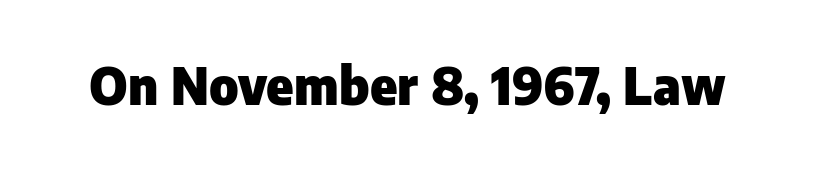
The image shows 51 px heavy sans-serif type, upright; set normal letter spacing, not underlined; low stroke contrast and a medium x-height.
